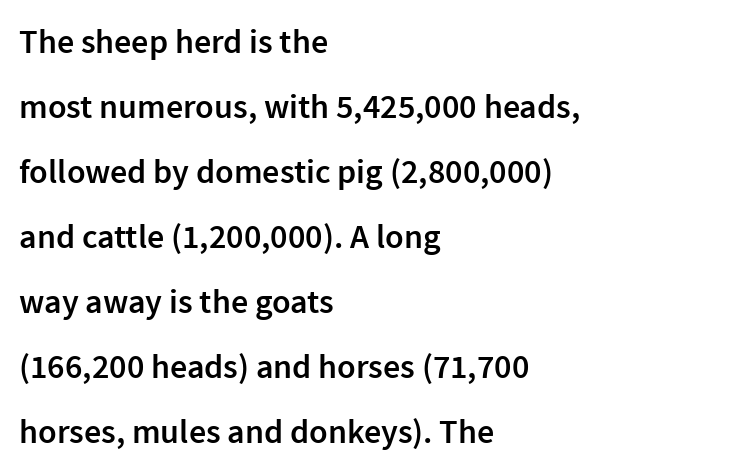
A semibold gives these letters moderate extra thickness, short of bold. The compositor pushed each line to the left boundary. The line texture is even and compact thanks to regular tracking. The lettering stays uniformly vertical, giving the passage a roman look.
